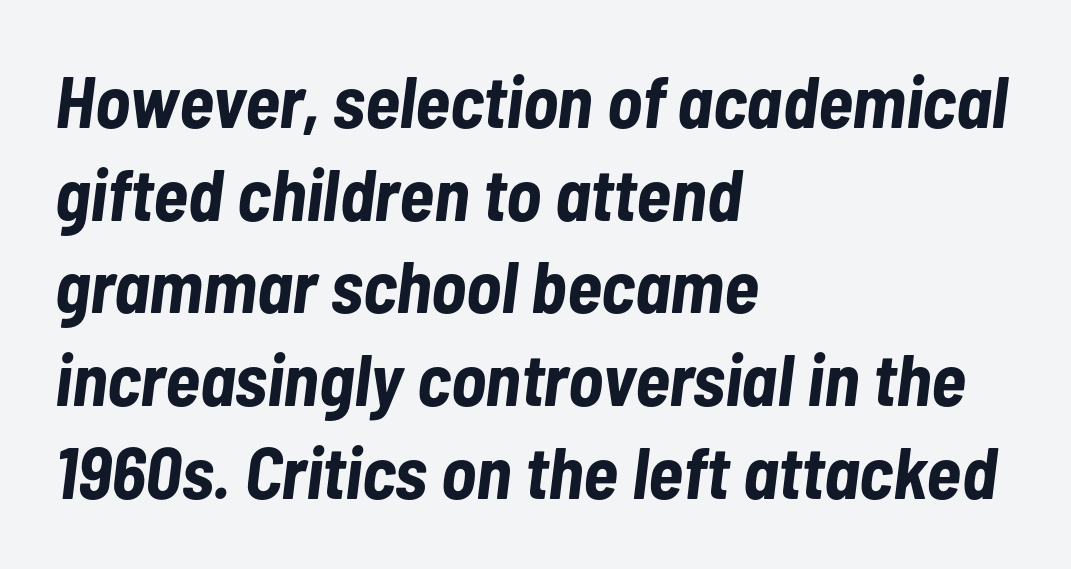
{"italic": "yes", "lean": "right", "slant_degrees": 7, "bold": "yes", "weight": "bold", "width": "condensed", "stroke_contrast": "low", "x_height": "medium", "monospaced": "no", "underline": "no", "align": "left", "line_spacing": "normal", "line_spacing_ratio": 1.27, "letter_spacing": "normal", "letter_spacing_em": 0.0, "glyph_px": 73}
